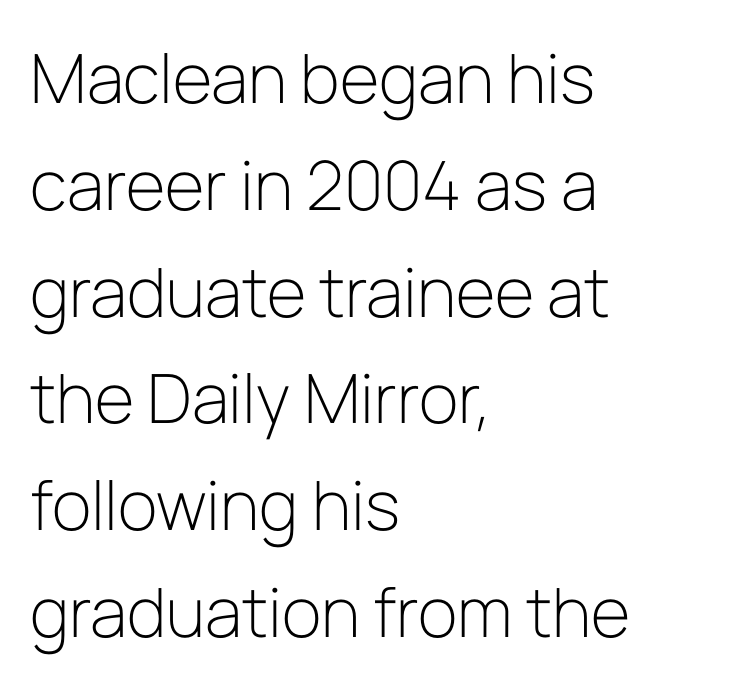
Q: Is the text bold? A: No.
Q: Is the text italic (slanted)? A: No, it is upright.
Q: Is the typeface a serif or a sans-serif typeface? A: Sans-serif.
Q: Is the text underlined? A: No.
Q: How is the paragraph aligned? A: Left-aligned.
Q: Is the spacing between letters normal or unusually wide? A: Normal.
Q: Is the spacing between lines tight, normal or loose? A: Normal.
Q: Width (condensed, normal, or wide)? A: Normal.
Q: Stroke contrast? A: Low.
Q: x-height? A: Medium.
Q: Monospaced? A: No.
